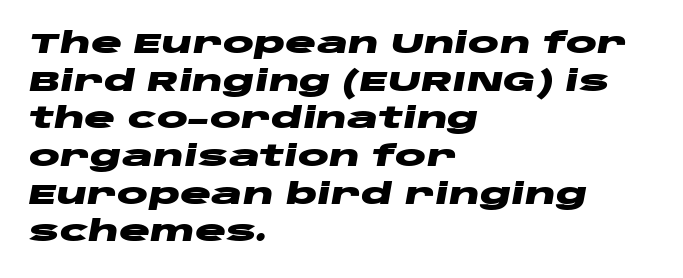
{"italic": "yes", "lean": "right", "slant_degrees": 10, "bold": "yes", "weight": "heavy", "width": "wide", "stroke_contrast": "low", "x_height": "large", "monospaced": "no", "underline": "no", "align": "left", "line_spacing": "normal", "line_spacing_ratio": 1.3, "letter_spacing": "normal", "letter_spacing_em": 0.0, "glyph_px": 29}
